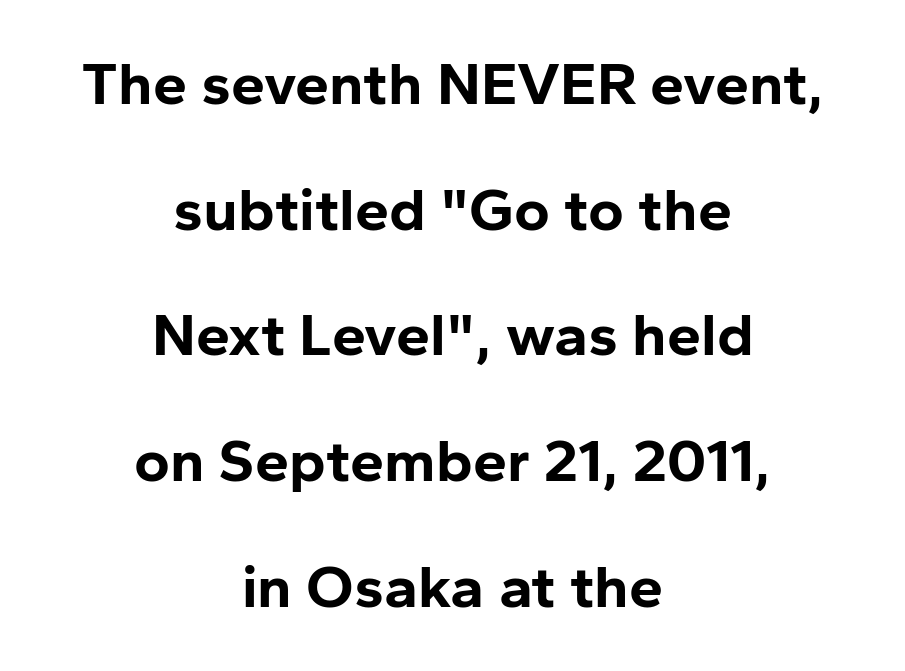
You could call the tracking neutral — neither tight nor loose. Varying glyph widths throughout — classic text-font behaviour. Typographic density is high because the face is bold. The passage shown is typeset with a sans-serif family. In terms of posture, this sample is upright. Vertical spacing — loose.
